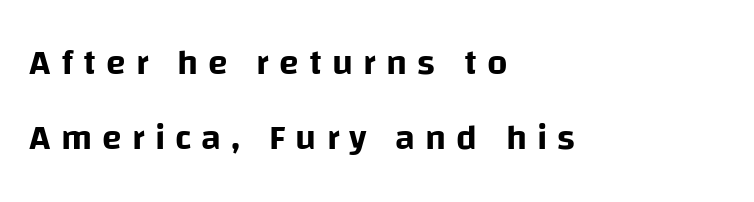
{"serif": "no", "italic": "no", "width": "normal", "stroke_contrast": "low", "x_height": "large", "monospaced": "no", "underline": "no", "align": "left", "line_spacing": "loose", "line_spacing_ratio": 2.09, "letter_spacing": "wide", "letter_spacing_em": 0.28, "glyph_px": 36}
